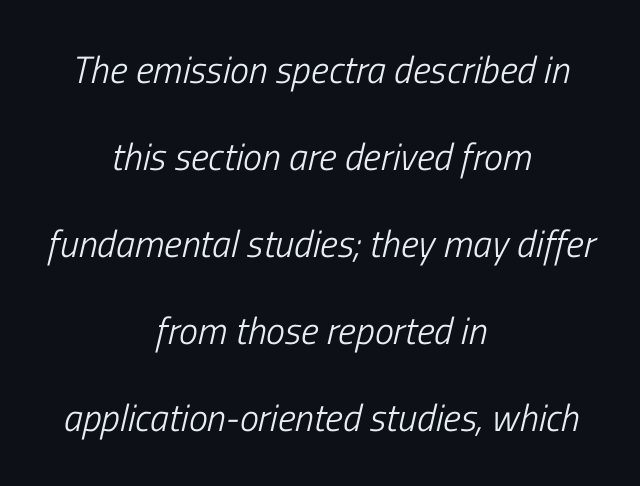
Q: Is the text bold? A: No.
Q: Is the text italic (slanted)? A: Yes, it leans right by about 13 degrees.
Q: Is the text underlined? A: No.
Q: How is the paragraph aligned? A: Centered.
Q: Is the spacing between letters normal or unusually wide? A: Normal.
Q: Is the spacing between lines tight, normal or loose? A: Loose.
Q: Width (condensed, normal, or wide)? A: Condensed.
Q: Stroke contrast? A: Low.
Q: x-height? A: Medium.
Q: Monospaced? A: No.
